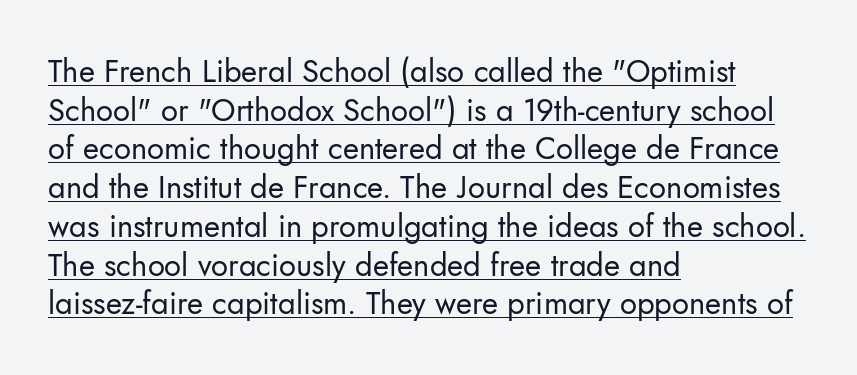
{"serif": "no", "italic": "no", "bold": "no", "weight": "regular", "width": "normal", "stroke_contrast": "low", "x_height": "small", "monospaced": "no", "underline": "yes", "align": "left", "line_spacing": "normal", "line_spacing_ratio": 1.25, "letter_spacing": "normal", "letter_spacing_em": 0.0, "glyph_px": 31}
